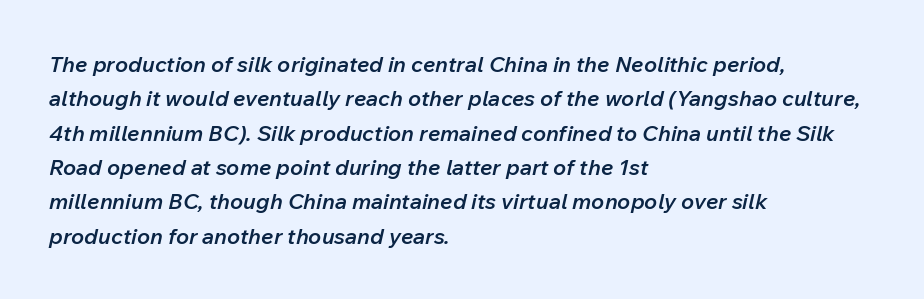
Q: Is the text bold? A: Semi-bold.
Q: Is the text italic (slanted)? A: Yes, it leans right by about 12 degrees.
Q: Is the text underlined? A: No.
Q: How is the paragraph aligned? A: Left-aligned.
Q: Is the spacing between letters normal or unusually wide? A: Normal.
Q: Is the spacing between lines tight, normal or loose? A: Normal.
